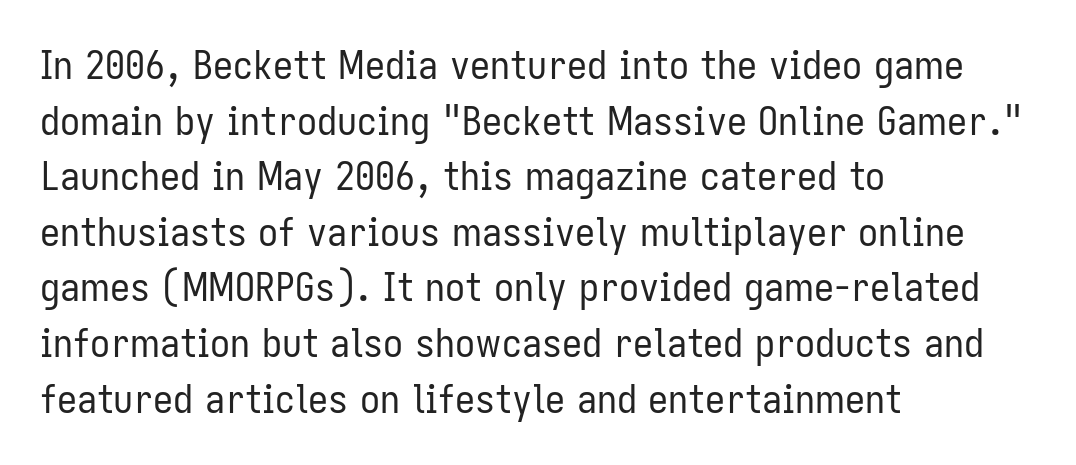
The image shows 40 px regular-weight, condensed sans-serif type, upright; set left-aligned, normal line spacing (1.39x), normal letter spacing, not underlined; low stroke contrast and a medium x-height.
